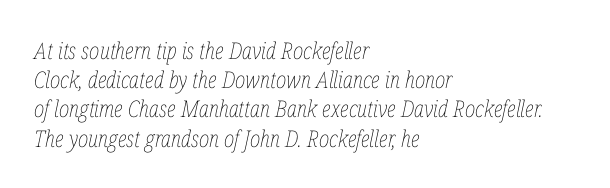
Characters follow at the spacing the type designer built in. Just letters on the line, the space beneath them empty. On a weight scale, this lands at 450 or below. Posture: slanted. Does the leading feel generous? No, just average. Each line starts at the same left margin while the right side varies.
